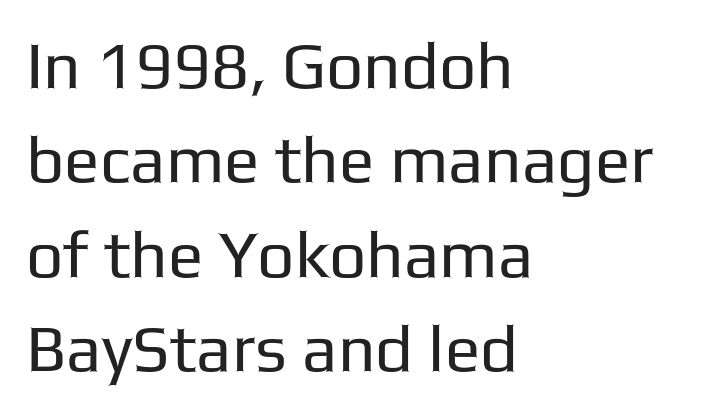
The glyphs are unaccompanied by any horizontal stroke below them. Summary of vertical rhythm: regular, with standard interline spacing. Note the varied advance widths — an 'i' is clearly narrower than an 'm'. You could call the tracking neutral — neither tight nor loose. The typesetter chose a ragged-right arrangement here. The typeface chosen for these lines omits serifs.
